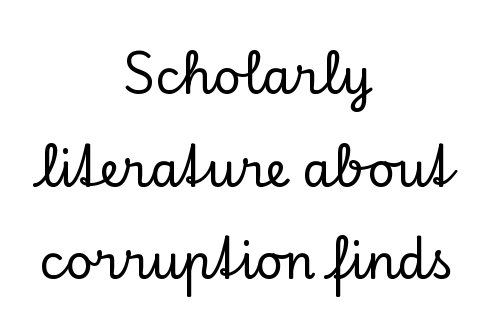
Does extra space separate the letters? No, they use regular spacing. Neither beginnings nor endings align; midpoints do. The line-height multiplier appears high, well above default. Posture: straight, roman, zero tilt.
